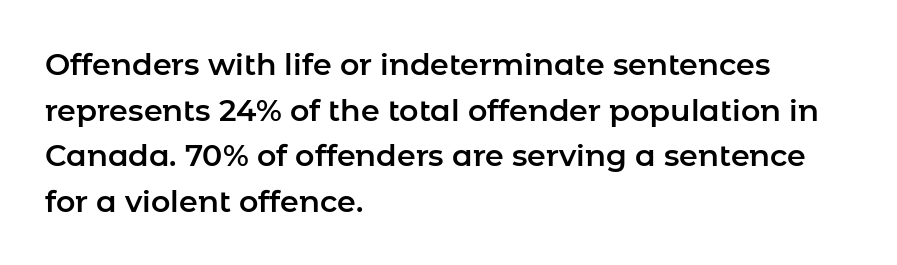
{"serif": "no", "italic": "no", "width": "normal", "stroke_contrast": "low", "x_height": "medium", "monospaced": "no", "underline": "no", "align": "left", "line_spacing": "normal", "line_spacing_ratio": 1.52, "letter_spacing": "normal", "letter_spacing_em": 0.0, "glyph_px": 30}
